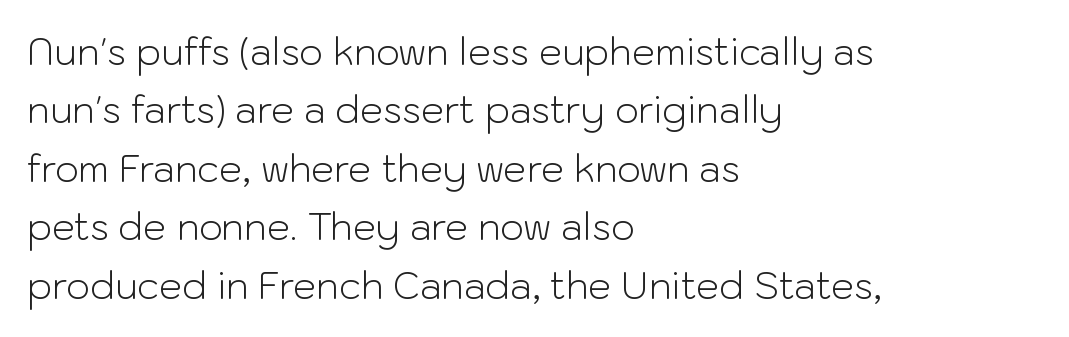
The face used here is proportionally spaced, like ordinary book or web type. Stems and bowls with no extra thickness — not bold. Unmarked baselines from the first word to the last. A normal amount of white space separates one row of letters from the next.
